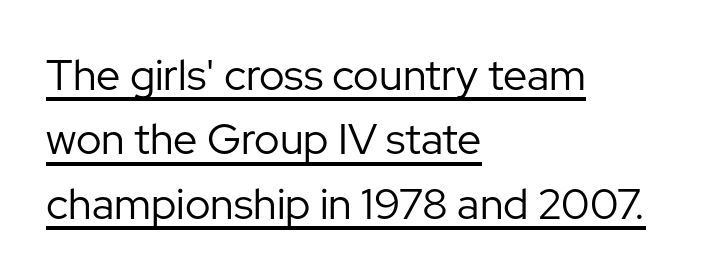
Where is the straight margin? On the left. This sample uses plain, unmodified letter spacing. This sample uses an upright cut, with every glyph sitting square on the baseline. Type style note: lacks serifs.
